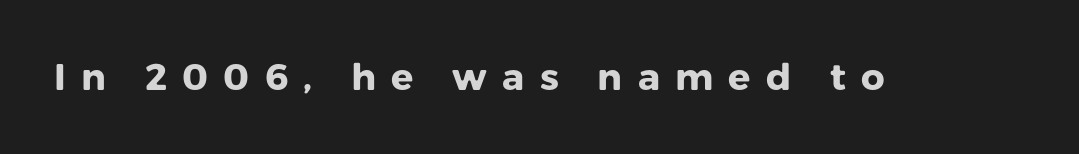
Q: Is the text bold? A: Yes.
Q: Is the text italic (slanted)? A: No, it is upright.
Q: Is the typeface a serif or a sans-serif typeface? A: Sans-serif.
Q: Is the text underlined? A: No.
Q: Is the spacing between letters normal or unusually wide? A: Unusually wide.
Q: Width (condensed, normal, or wide)? A: Normal.
Q: Stroke contrast? A: Low.
Q: x-height? A: Medium.
Q: Monospaced? A: No.
